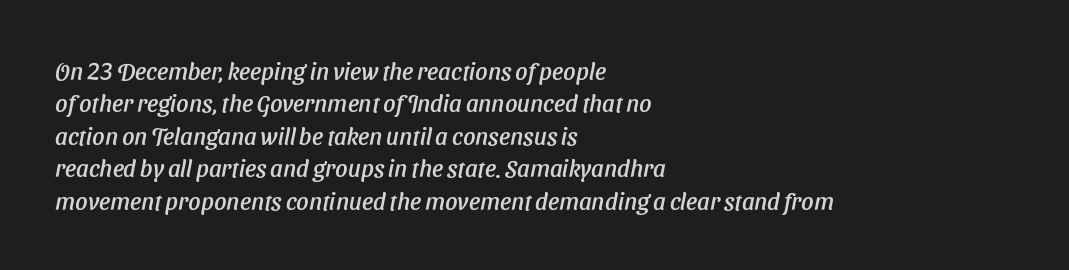
Q: Is the text italic (slanted)? A: Yes, it leans right by about 11 degrees.
Q: Is the text underlined? A: No.
Q: How is the paragraph aligned? A: Left-aligned.
Q: Is the spacing between letters normal or unusually wide? A: Normal.
Q: Is the spacing between lines tight, normal or loose? A: Normal.
